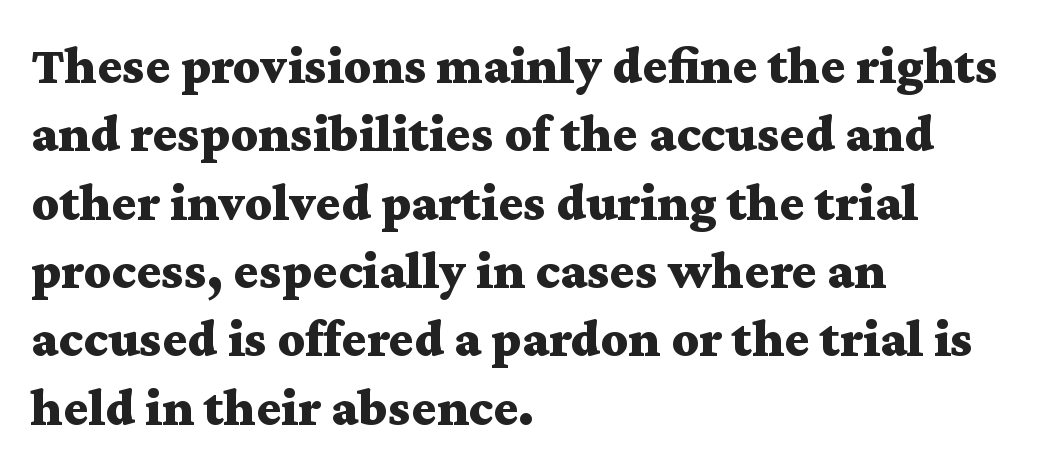
The passage is arranged the way most books set body copy — flush left. How heavy is the stroke? Heavy — this is a bold. Upright lettering throughout. This rendering employs a face with finishing strokes, i.e., a serif. These lines are rendered in a variable-pitch font. The area under the type is left untouched.
